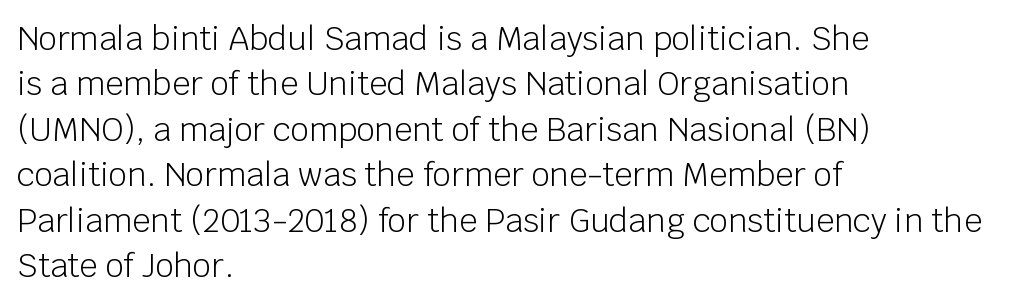
Honestly, the letter spacing is just normal — you wouldn't notice it. In terms of posture, this sample is upright. Plain, unruled lines of type. The block of text has a typical density, with ordinary space between rows.
